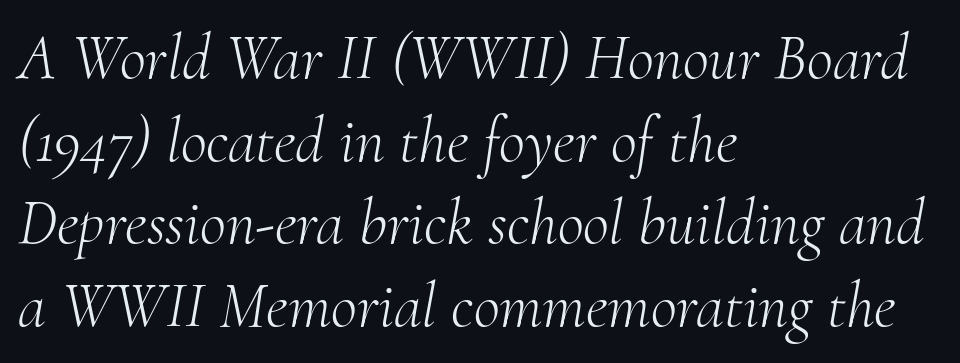
The image shows 64 px light serif type, italic (leaning right); set left-aligned, normal line spacing (1.29x), normal letter spacing, not underlined; medium stroke contrast and a small x-height.
